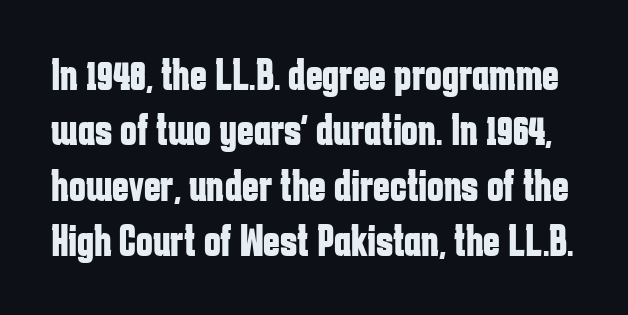
{"serif": "no", "italic": "no", "bold": "yes", "weight": "bold", "width": "condensed", "stroke_contrast": "low", "x_height": "medium", "monospaced": "no", "underline": "no", "line_spacing_ratio": 1.23, "letter_spacing": "normal", "letter_spacing_em": 0.0, "glyph_px": 45}
